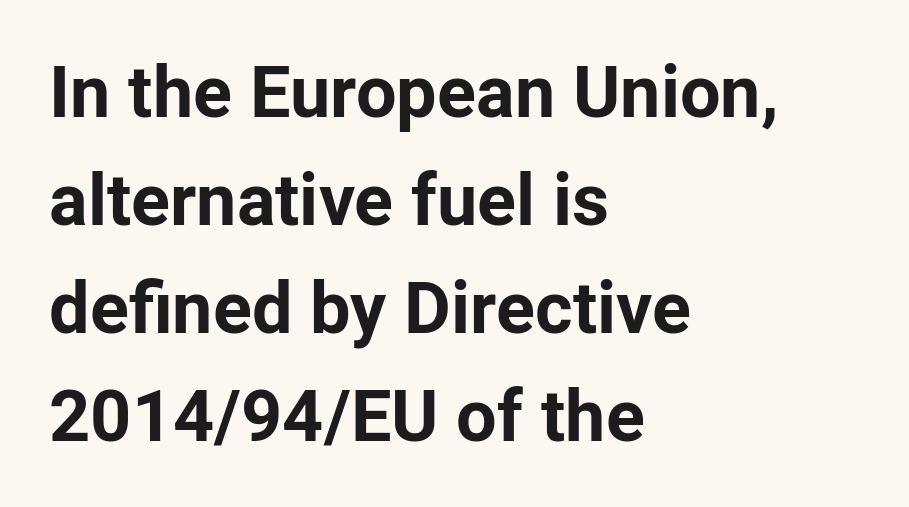
{"serif": "no", "italic": "no", "bold": "yes", "weight": "bold", "width": "normal", "stroke_contrast": "low", "x_height": "medium", "monospaced": "no", "underline": "no", "align": "left", "line_spacing": "normal", "line_spacing_ratio": 1.5, "letter_spacing": "normal", "letter_spacing_em": 0.0, "glyph_px": 72}
